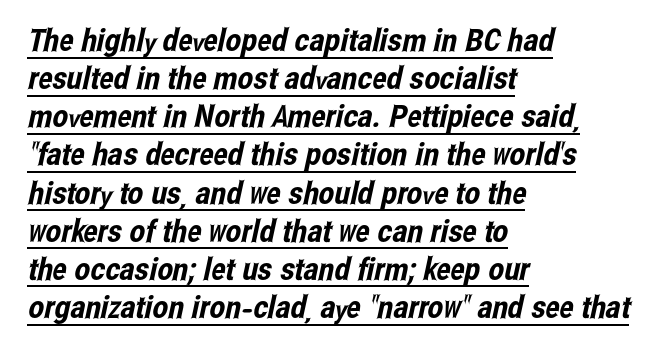
{"serif": "no", "width": "condensed", "stroke_contrast": "low", "x_height": "medium", "monospaced": "no", "underline": "yes", "align": "left", "line_spacing_ratio": 1.23, "letter_spacing": "normal", "letter_spacing_em": 0.0, "glyph_px": 31}
